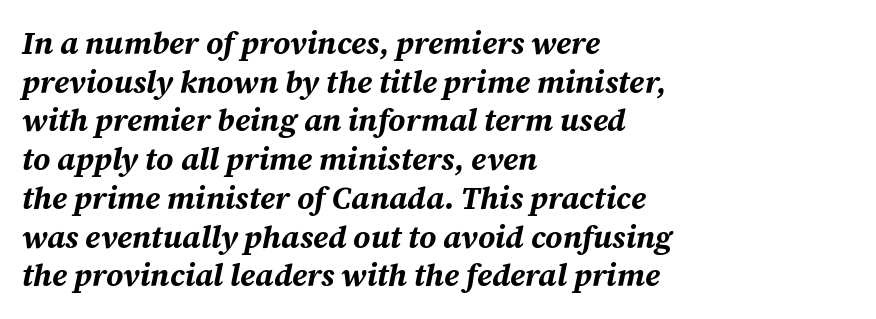
Vertical spacing — default. Does extra space separate the letters? No, they use regular spacing. Slant detected: the letters are inclined. Think of a printed novel: that variable character pitch is what you see here.
